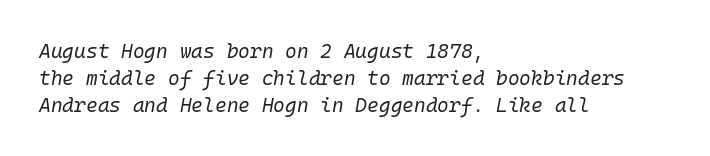
Q: Is the text bold? A: No.
Q: Is the text italic (slanted)? A: Yes, it leans right by about 10 degrees.
Q: Is the text underlined? A: No.
Q: How is the paragraph aligned? A: Left-aligned.
Q: Is the spacing between letters normal or unusually wide? A: Normal.
Q: Is the spacing between lines tight, normal or loose? A: Normal.
